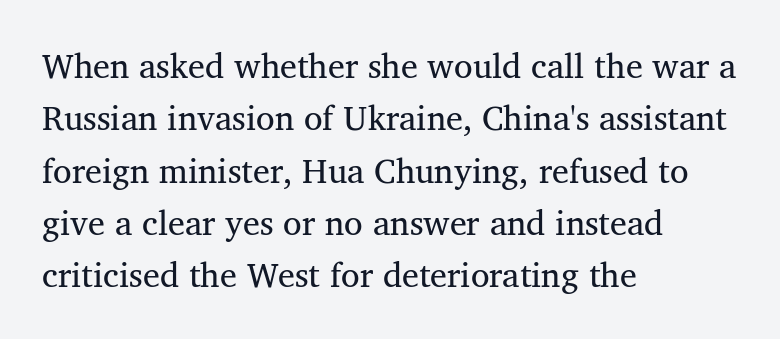
Visually the block forms a straight wall on the left and a jagged coastline on the right. Does the type have serifs? Yes, each stem ends in a small foot. The lines sit at an ordinary, default distance from one another. The zone under the glyphs is completely vacant. The horizontal fit of the characters is conventional and even.
